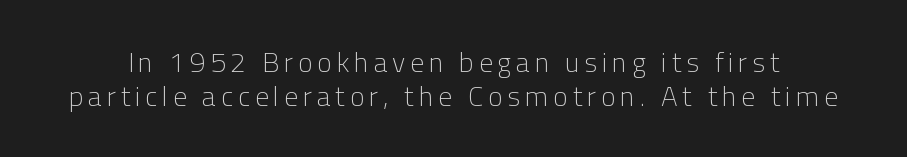
Q: Is the text bold? A: No.
Q: Is the text italic (slanted)? A: No, it is upright.
Q: Is the typeface a serif or a sans-serif typeface? A: Sans-serif.
Q: Is the text underlined? A: No.
Q: Width (condensed, normal, or wide)? A: Normal.
Q: Stroke contrast? A: Low.
Q: x-height? A: Medium.
Q: Monospaced? A: No.
